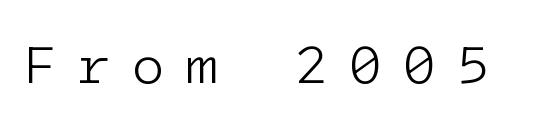
{"serif": "no", "italic": "no", "bold": "no", "weight": "light", "width": "normal", "stroke_contrast": "low", "x_height": "medium", "monospaced": "yes", "underline": "no", "letter_spacing": "wide", "letter_spacing_em": 0.37, "glyph_px": 55}
